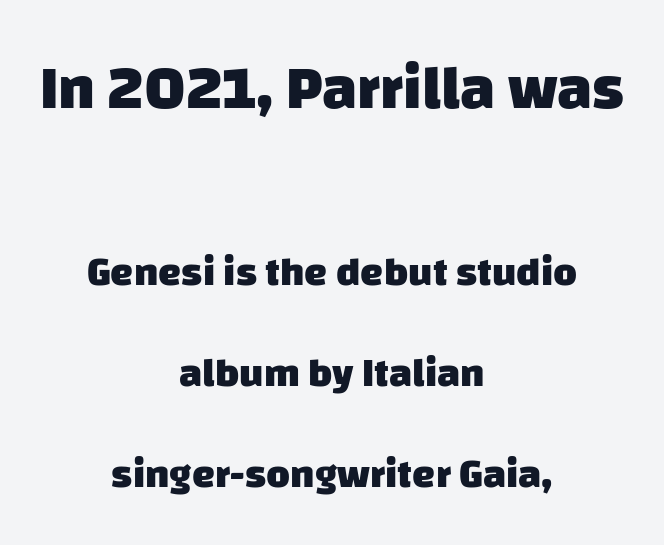
The image shows 62 px heavy sans-serif type; set centered, loose line spacing (2.47x), normal letter spacing, not underlined; the first (top) block is 1.51x larger; low stroke contrast and a large x-height.
